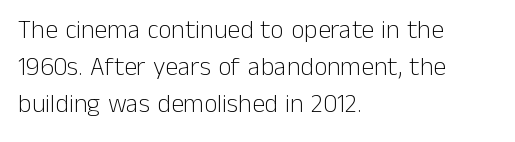
{"italic": "no", "bold": "no", "underline": "no", "align": "left", "line_spacing": "normal", "line_spacing_ratio": 1.42, "letter_spacing": "normal", "letter_spacing_em": 0.0, "glyph_px": 26}
